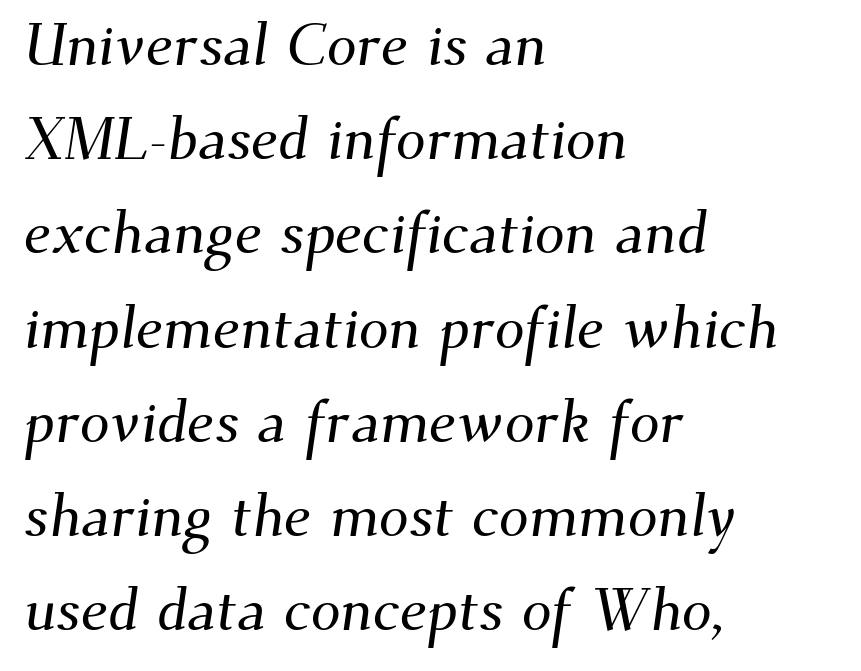
The image shows 60 px serif type; set left-aligned, normal line spacing (1.57x), normal letter spacing, not underlined; medium stroke contrast and a small x-height.
